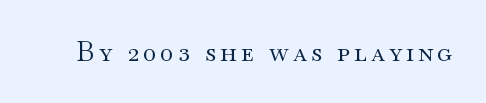
Q: Is the text bold? A: No.
Q: Is the text italic (slanted)? A: No, it is upright.
Q: Is the text underlined? A: No.
